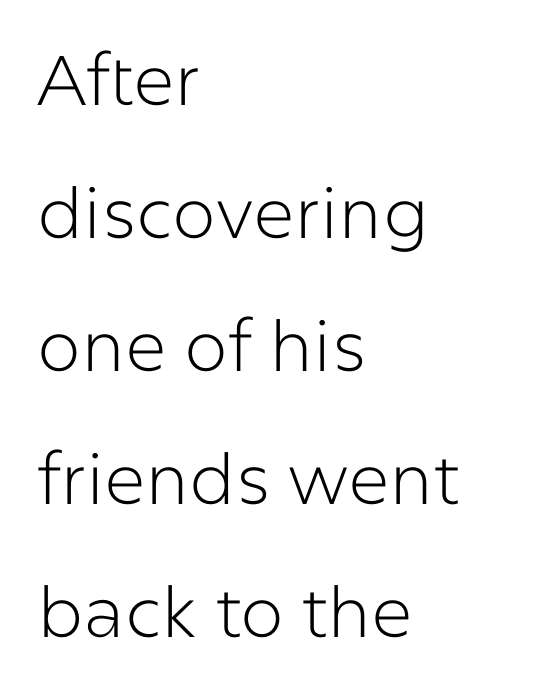
The image shows 70 px light sans-serif type, upright; set left-aligned, loose line spacing (1.9x), normal letter spacing, not underlined; low stroke contrast and a medium x-height.
